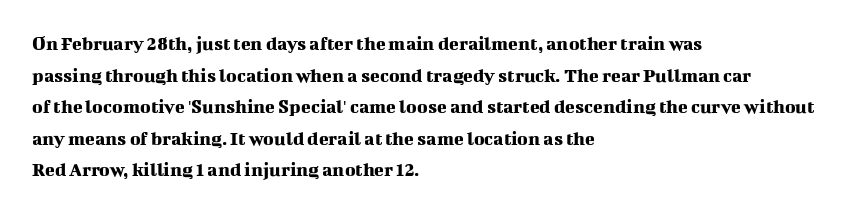
{"italic": "no", "underline": "no", "align": "left", "line_spacing": "normal", "line_spacing_ratio": 1.58, "letter_spacing": "normal", "letter_spacing_em": 0.0, "glyph_px": 20}
